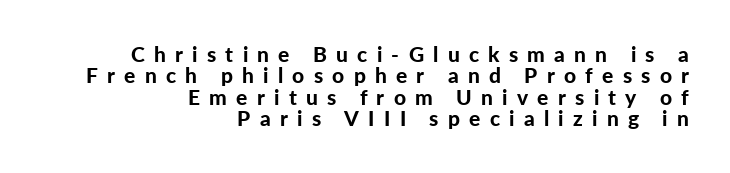
The image shows 21 px bold type, upright; set right-aligned, tight line spacing (1.02x), unusually wide letter spacing (+0.44 em), not underlined.
